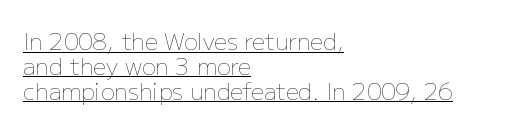
The image shows 23 px text type, upright; set left-aligned, tight line spacing (1.08x), normal letter spacing, underlined.
